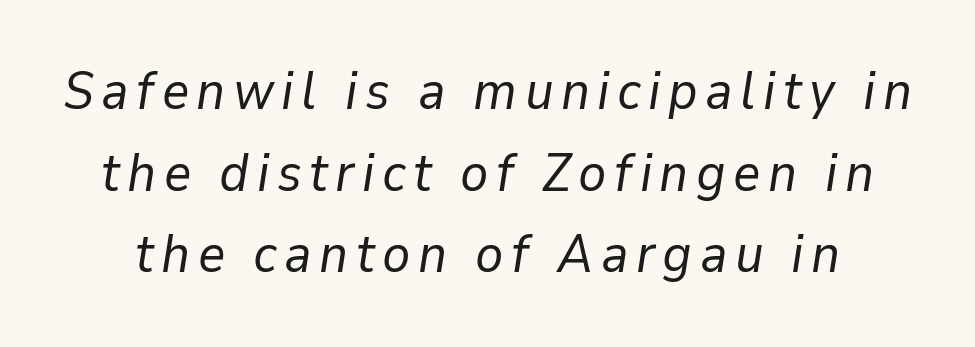
Q: Is the text bold? A: No.
Q: Is the text italic (slanted)? A: Yes, it leans right by about 9 degrees.
Q: Is the text underlined? A: No.
Q: Is the spacing between lines tight, normal or loose? A: Normal.
Q: Width (condensed, normal, or wide)? A: Normal.
Q: Stroke contrast? A: Low.
Q: x-height? A: Medium.
Q: Monospaced? A: No.
